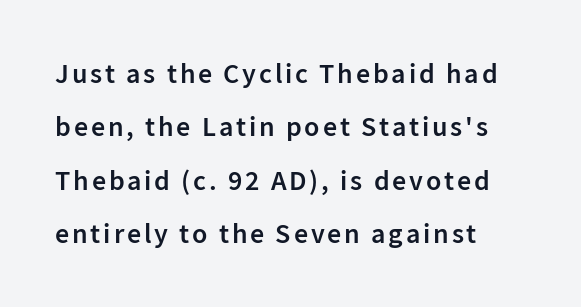
The image shows 28 px semibold sans-serif type, upright; set left-aligned, loose line spacing (1.91x), not underlined; low stroke contrast and a medium x-height.
